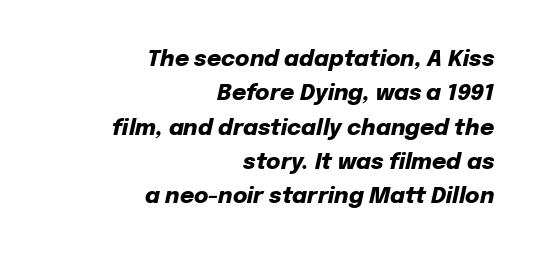
{"italic": "yes", "lean": "right", "slant_degrees": 12, "bold": "yes", "underline": "no", "align": "right", "line_spacing": "normal", "line_spacing_ratio": 1.56, "letter_spacing": "normal", "letter_spacing_em": 0.0, "glyph_px": 22}
